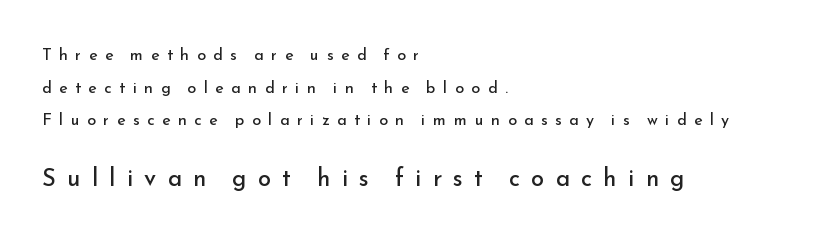
Q: Is the text bold? A: No.
Q: Is the text italic (slanted)? A: No, it is upright.
Q: Is the text underlined? A: No.
Q: How is the paragraph aligned? A: Left-aligned.
Q: Is the spacing between letters normal or unusually wide? A: Unusually wide.
Q: Is the spacing between lines tight, normal or loose? A: Loose.
Q: Which block of text is set in a larger size, the first (top) or the second (bottom)? A: The second (bottom) one.
